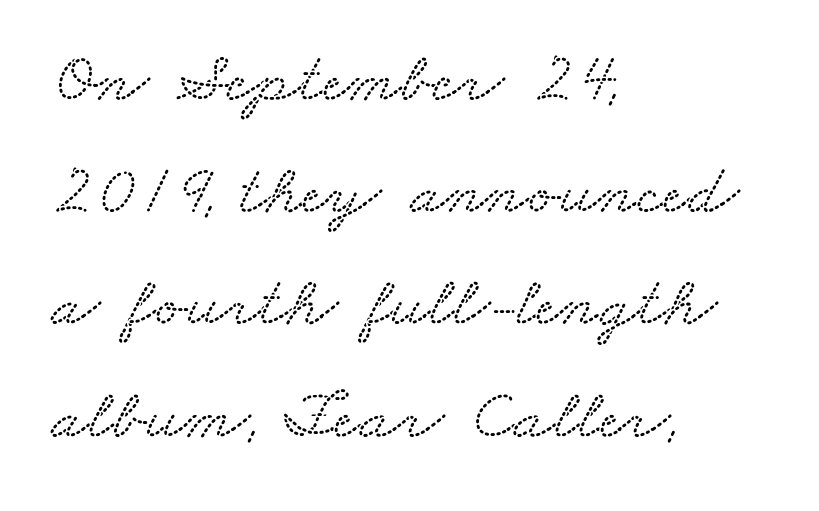
The passage shown has conventional tracking throughout. The passage is arranged the way most books set body copy — flush left. This sample has the flowing, uneven cadence of proportional lettering. The lines sit at an ordinary, default distance from one another. The baseline area is clear.
